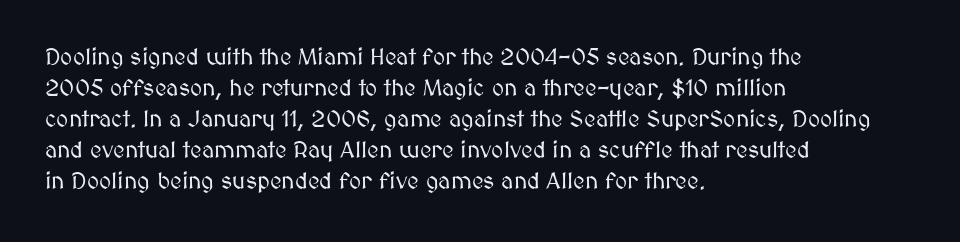
The image shows 23 px text type, upright; set left-aligned, normal line spacing (1.35x), normal letter spacing, not underlined.
